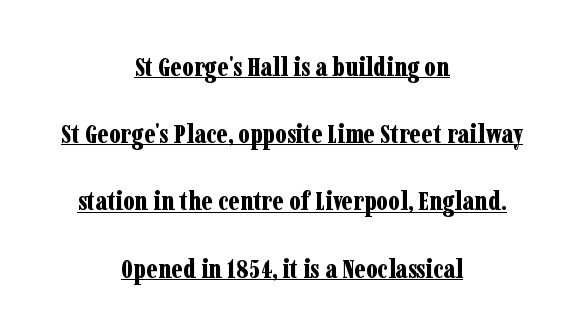
The image shows 27 px bold type, upright; set centered, loose line spacing (2.49x), normal letter spacing, underlined.
